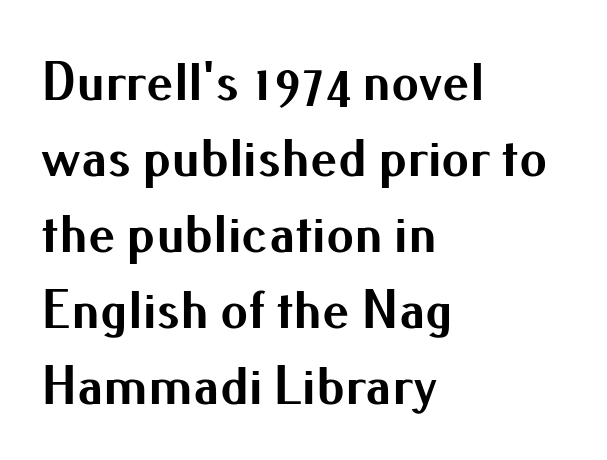
The image shows 55 px bold sans-serif type, upright; set left-aligned, normal line spacing (1.38x), normal letter spacing, not underlined; medium stroke contrast and a small x-height.
